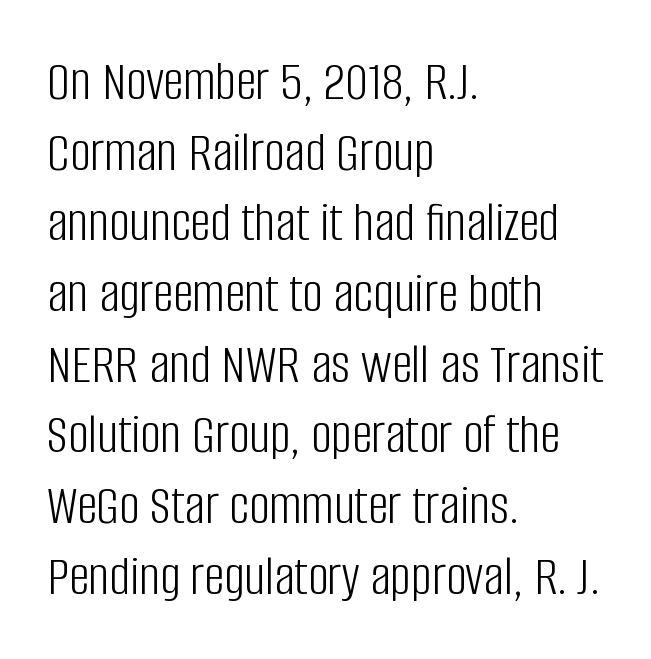
Q: Is the text bold? A: No.
Q: Is the text italic (slanted)? A: No, it is upright.
Q: Is the typeface a serif or a sans-serif typeface? A: Sans-serif.
Q: Is the text underlined? A: No.
Q: How is the paragraph aligned? A: Left-aligned.
Q: Is the spacing between letters normal or unusually wide? A: Normal.
Q: Width (condensed, normal, or wide)? A: Condensed.
Q: Stroke contrast? A: Low.
Q: x-height? A: Large.
Q: Monospaced? A: No.
